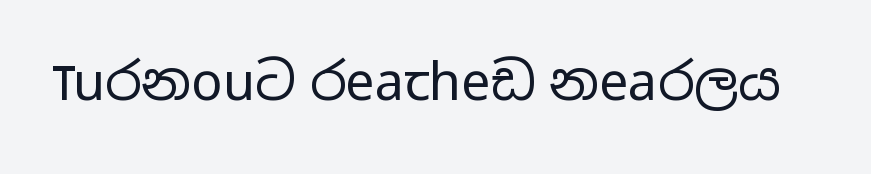
A typesetter would call this proportional, since set widths differ per character. Rule under the text: the space is simply empty. Counters stay open thanks to moderate or lighter strokes. What stands out about the letter spacing? Nothing — it is the standard amount. No feet cap the strokes, marking this as sans-serif type. Characters remain perfectly vertical along every line.
